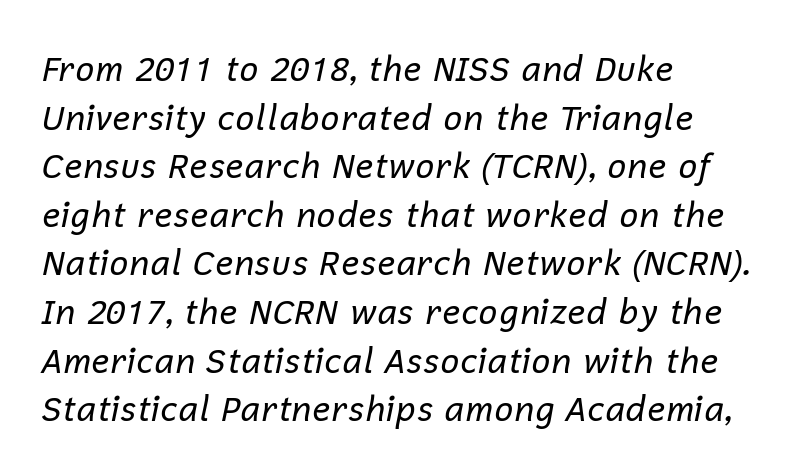
The image shows 34 px regular-weight type, italic (leaning right); set left-aligned, normal line spacing (1.43x), normal letter spacing, not underlined; low stroke contrast and a medium x-height.
